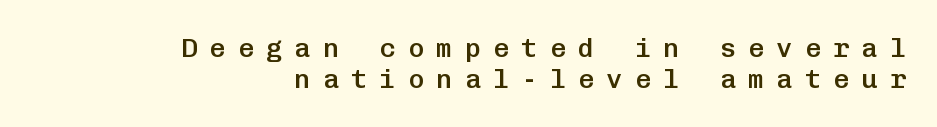
The image shows 27 px text type, upright; set right-aligned, line spacing 1.16x, unusually wide letter spacing (+0.45 em), not underlined.
